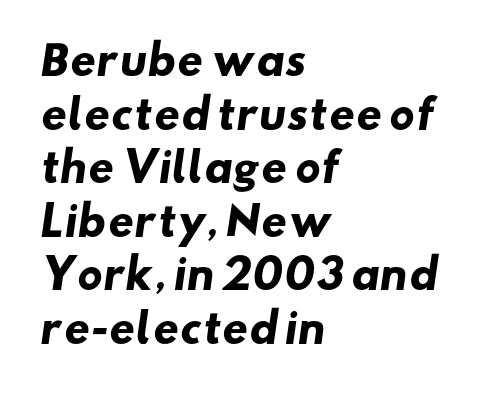
{"serif": "no", "bold": "yes", "weight": "heavy", "width": "wide", "stroke_contrast": "low", "x_height": "small", "monospaced": "no", "underline": "no", "align": "left", "line_spacing": "normal", "line_spacing_ratio": 1.34, "letter_spacing": "normal", "letter_spacing_em": 0.0, "glyph_px": 40}
